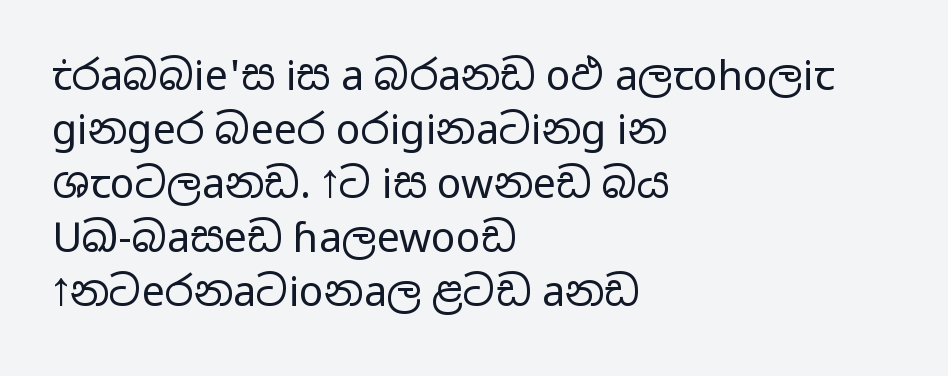
{"serif": "no", "italic": "no", "bold": "no", "weight": "regular", "width": "wide", "stroke_contrast": "low", "x_height": "medium", "monospaced": "no", "underline": "no", "align": "left", "line_spacing": "normal", "line_spacing_ratio": 1.32, "letter_spacing": "normal", "letter_spacing_em": 0.0, "glyph_px": 41}
